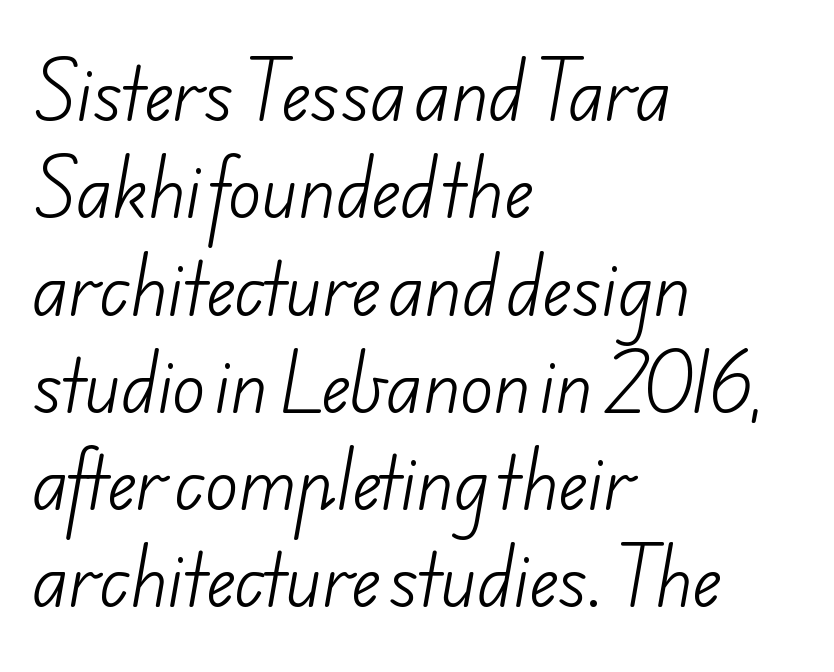
Proportional: the letters do not fall into vertical columns. Honestly, the row spacing looks completely unremarkable. A typesetter would label this face a sans. The type is set solid horizontally, with unmodified tracking. Does the copy run flush right? No — it runs flush left.
